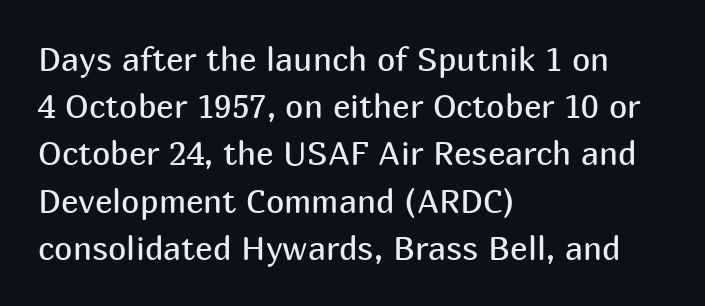
How are the letters spaced? Ordinarily, with no added tracking. Quick note: interline space is typical. Is this a heavy cut? Hardly; it is regular or lighter. The rendering uses natural spacing where letterforms have individual widths.
